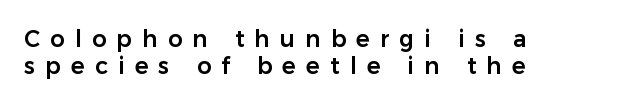
{"italic": "no", "underline": "no", "align": "left", "line_spacing_ratio": 1.16, "letter_spacing": "wide", "letter_spacing_em": 0.44, "glyph_px": 23}
